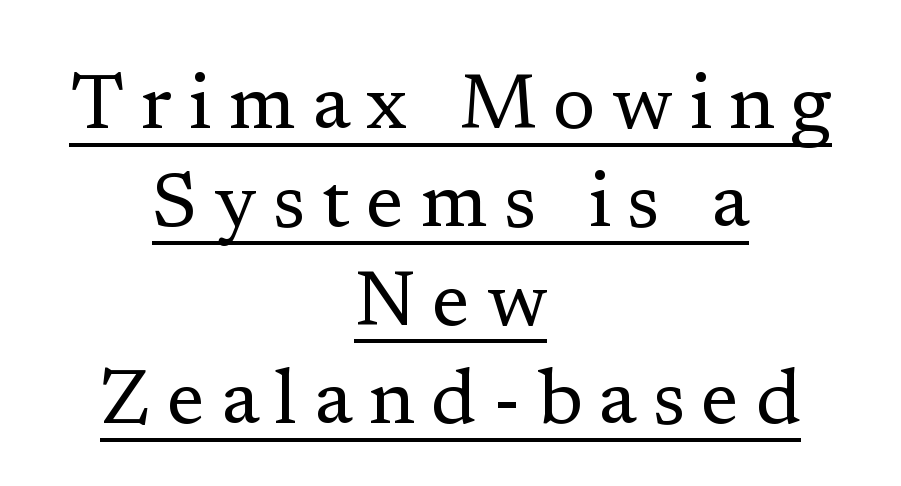
{"serif": "yes", "italic": "no", "bold": "no", "weight": "regular", "width": "normal", "stroke_contrast": "low", "x_height": "medium", "monospaced": "no", "underline": "yes", "align": "center", "line_spacing": "normal", "line_spacing_ratio": 1.26, "letter_spacing": "wide", "letter_spacing_em": 0.21, "glyph_px": 78}
